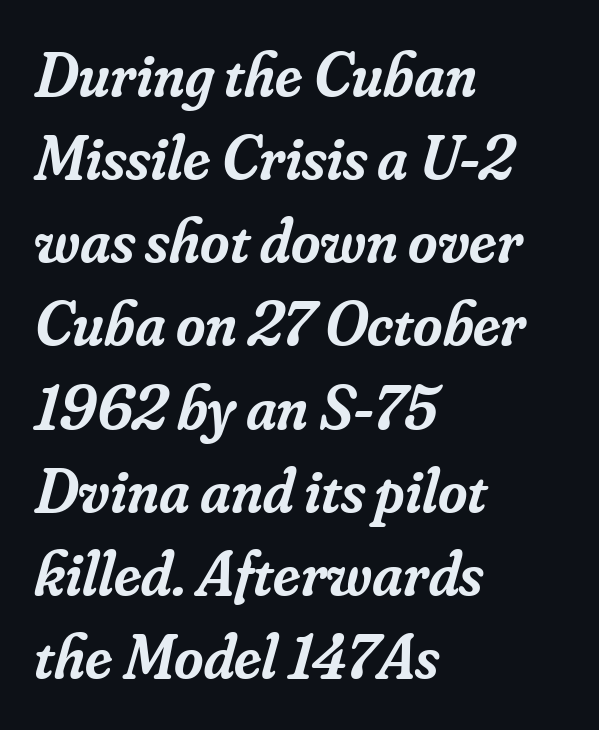
{"serif": "yes", "italic": "yes", "lean": "right", "slant_degrees": 16, "bold": "semi", "weight": "semibold", "width": "normal", "stroke_contrast": "low", "x_height": "small", "monospaced": "no", "underline": "no", "align": "left", "line_spacing": "normal", "line_spacing_ratio": 1.32, "letter_spacing": "normal", "letter_spacing_em": 0.0, "glyph_px": 63}
